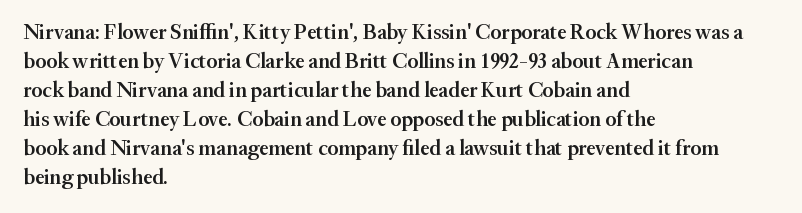
{"italic": "no", "bold": "semi", "underline": "no", "align": "left", "line_spacing": "normal", "line_spacing_ratio": 1.38, "letter_spacing": "normal", "letter_spacing_em": 0.0, "glyph_px": 21}
